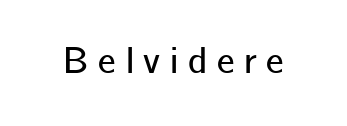
{"serif": "no", "italic": "no", "width": "normal", "stroke_contrast": "low", "x_height": "medium", "monospaced": "no", "underline": "no", "letter_spacing": "wide", "letter_spacing_em": 0.26, "glyph_px": 37}
